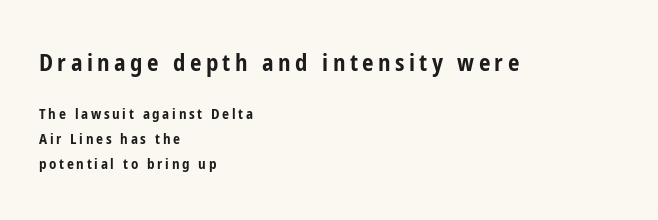
The image shows 23 px bold type, upright; set left-aligned, line spacing 1.8x, not underlined; the first (top) block is 1.64x larger.
